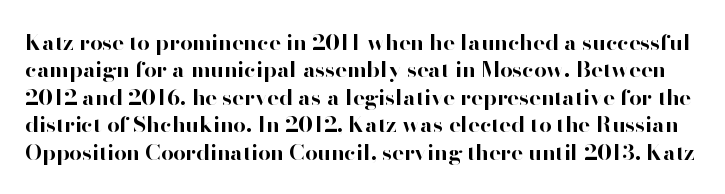
The image shows 22 px bold type, upright; set normal line spacing (1.25x), normal letter spacing, not underlined.
